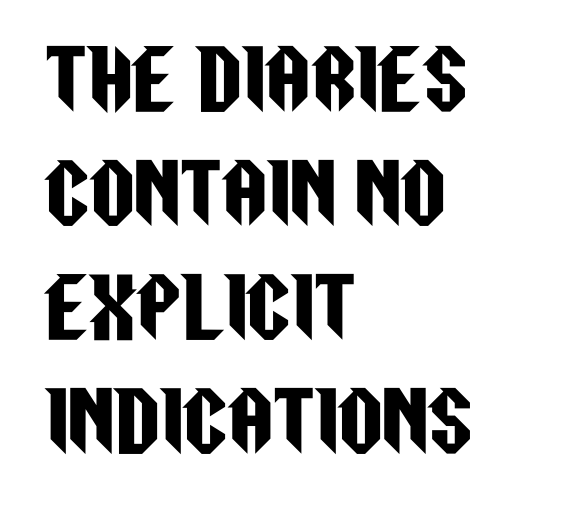
{"serif": "no", "italic": "no", "width": "condensed", "stroke_contrast": "low", "x_height": "large", "monospaced": "no", "underline": "no", "align": "left", "line_spacing": "normal", "line_spacing_ratio": 1.46, "letter_spacing": "normal", "letter_spacing_em": 0.0, "glyph_px": 78}
